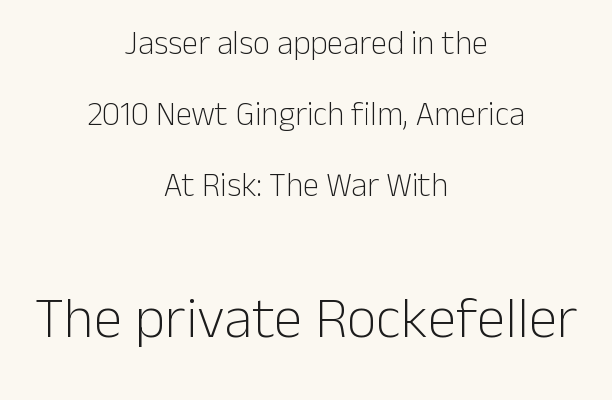
Q: Is the text bold? A: No.
Q: Is the text italic (slanted)? A: No, it is upright.
Q: Is the typeface a serif or a sans-serif typeface? A: Sans-serif.
Q: Is the text underlined? A: No.
Q: How is the paragraph aligned? A: Centered.
Q: Is the spacing between letters normal or unusually wide? A: Normal.
Q: Is the spacing between lines tight, normal or loose? A: Loose.
Q: Which block of text is set in a larger size, the first (top) or the second (bottom)? A: The second (bottom) one.
Q: Width (condensed, normal, or wide)? A: Normal.
Q: Stroke contrast? A: Low.
Q: x-height? A: Medium.
Q: Monospaced? A: No.
